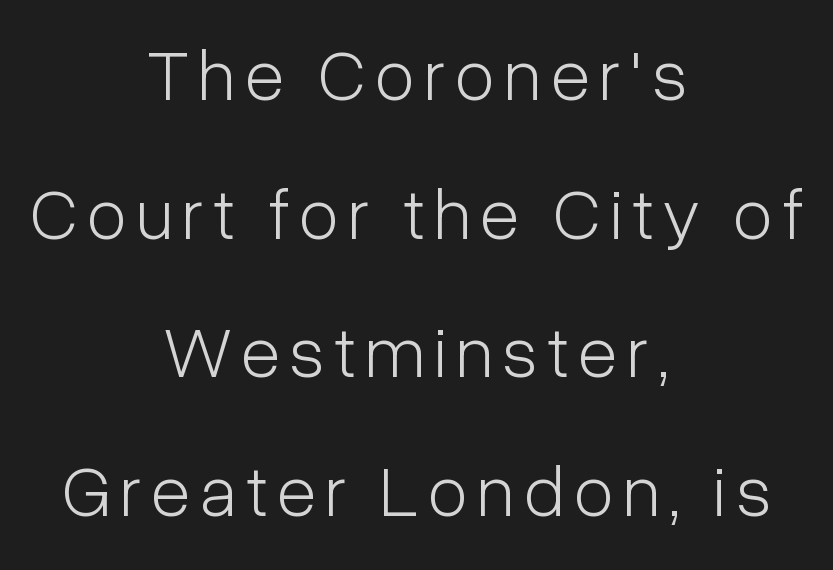
{"serif": "no", "italic": "no", "bold": "no", "weight": "light", "width": "condensed", "stroke_contrast": "low", "x_height": "medium", "monospaced": "no", "underline": "no", "align": "center", "line_spacing": "loose", "line_spacing_ratio": 1.9, "glyph_px": 73}
